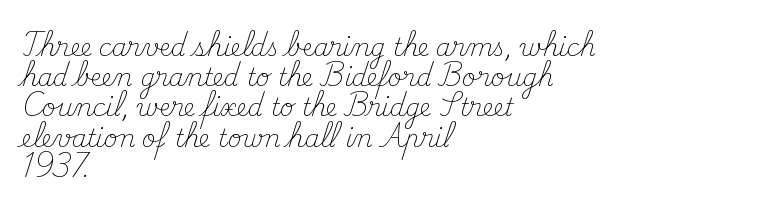
The image shows 24 px text type; set left-aligned, normal line spacing (1.26x), normal letter spacing, not underlined.
